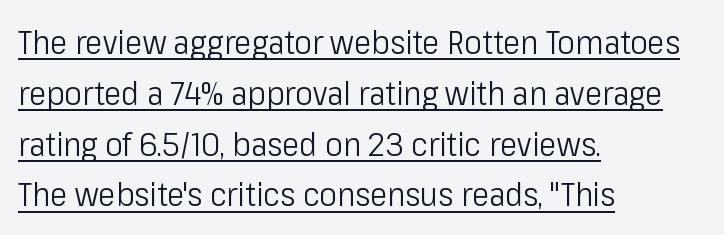
No italicization has been applied; the sample stays upright. Type style note: lacks serifs. This is underlined copy, the kind a proofreader might mark for attention. This rendering leaves character spacing at its baseline value. Unbolded letterforms with no extra heft.
